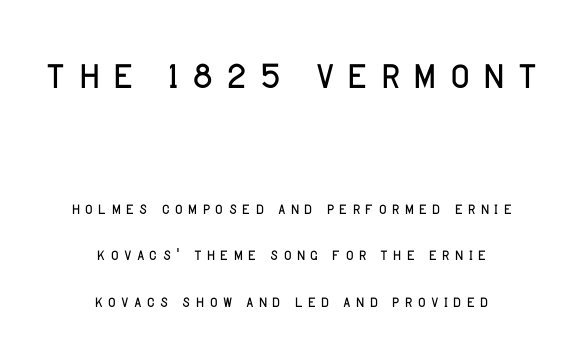
{"serif": "no", "italic": "no", "bold": "no", "weight": "light", "width": "normal", "stroke_contrast": "low", "x_height": "large", "monospaced": "no", "underline": "no", "align": "center", "line_spacing": "loose", "line_spacing_ratio": 2.23, "larger_block": "first", "size_ratio": 2.52, "glyph_px": 53}
